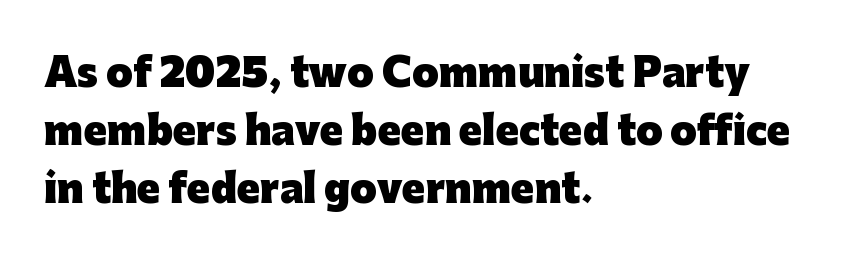
Q: Is the text bold? A: Yes.
Q: Is the text italic (slanted)? A: No, it is upright.
Q: Is the typeface a serif or a sans-serif typeface? A: Sans-serif.
Q: Is the text underlined? A: No.
Q: How is the paragraph aligned? A: Left-aligned.
Q: Is the spacing between letters normal or unusually wide? A: Normal.
Q: Is the spacing between lines tight, normal or loose? A: Normal.
Q: Width (condensed, normal, or wide)? A: Normal.
Q: Stroke contrast? A: Low.
Q: x-height? A: Medium.
Q: Monospaced? A: No.
